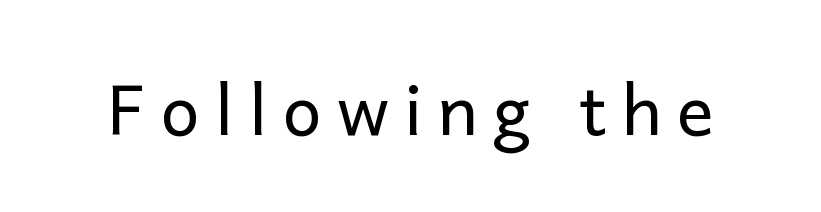
The image shows 69 px regular-weight sans-serif type, upright; set unusually wide letter spacing (+0.22 em), not underlined; low stroke contrast and a medium x-height.
